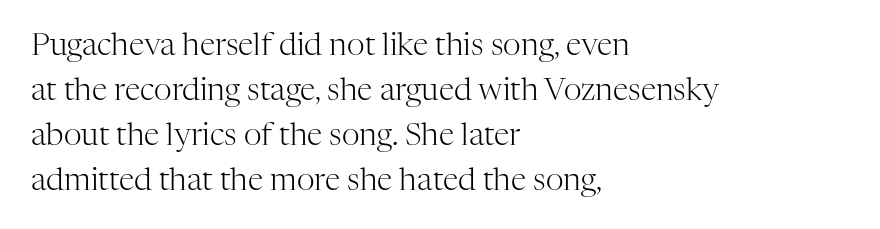
The image shows 31 px light serif type, upright; set left-aligned, normal line spacing (1.45x), normal letter spacing, not underlined; high stroke contrast and a medium x-height.
